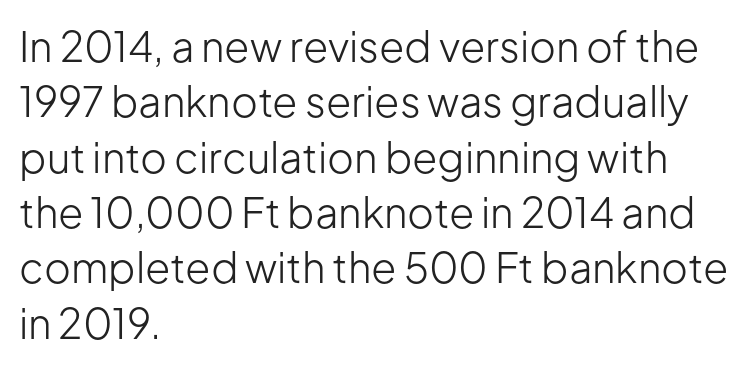
The image shows 41 px light sans-serif type, upright; set left-aligned, normal line spacing (1.35x), normal letter spacing, not underlined; low stroke contrast and a medium x-height.
